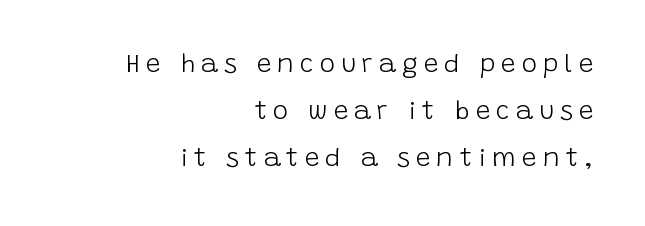
Q: Is the text bold? A: No.
Q: Is the text italic (slanted)? A: No, it is upright.
Q: Is the text underlined? A: No.
Q: How is the paragraph aligned? A: Right-aligned.
Q: Is the spacing between letters normal or unusually wide? A: Unusually wide.
